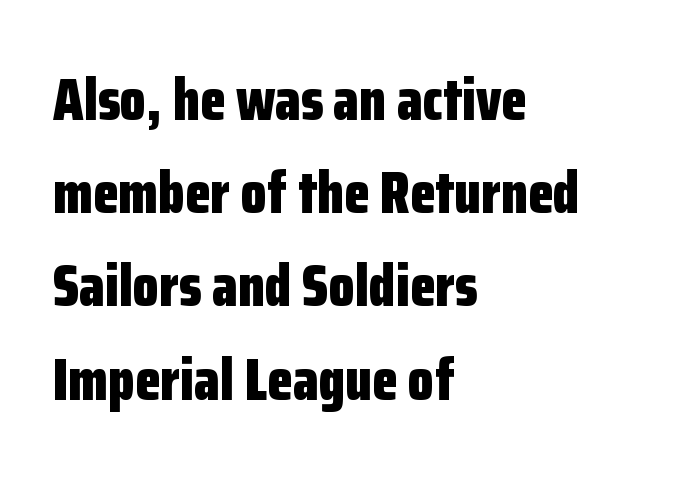
Q: Is the text bold? A: Yes.
Q: Is the text italic (slanted)? A: No, it is upright.
Q: Is the typeface a serif or a sans-serif typeface? A: Sans-serif.
Q: Is the text underlined? A: No.
Q: How is the paragraph aligned? A: Left-aligned.
Q: Is the spacing between letters normal or unusually wide? A: Normal.
Q: Is the spacing between lines tight, normal or loose? A: Normal.
Q: Width (condensed, normal, or wide)? A: Condensed.
Q: Stroke contrast? A: Low.
Q: x-height? A: Medium.
Q: Monospaced? A: No.
